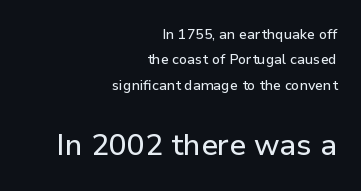
The image shows 30 px sans-serif type, upright; set right-aligned, line spacing 1.82x, normal letter spacing, not underlined; the second (bottom) block is 2.14x larger; low stroke contrast and a medium x-height.
